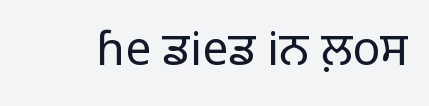
{"serif": "no", "italic": "no", "bold": "no", "weight": "light", "width": "normal", "stroke_contrast": "low", "x_height": "medium", "monospaced": "no", "underline": "no", "letter_spacing": "normal", "letter_spacing_em": 0.0, "glyph_px": 46}
